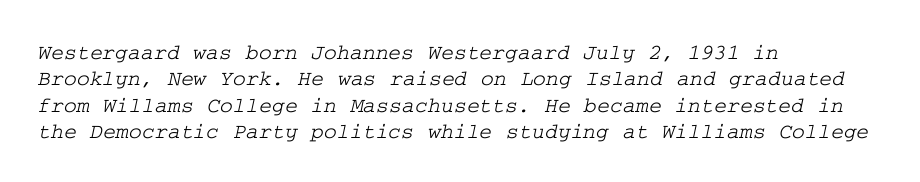
Type without underlining. Students, note that the glyphs here touch the page at normal intervals. Caption: multi-line text, flush left, ragged right.
